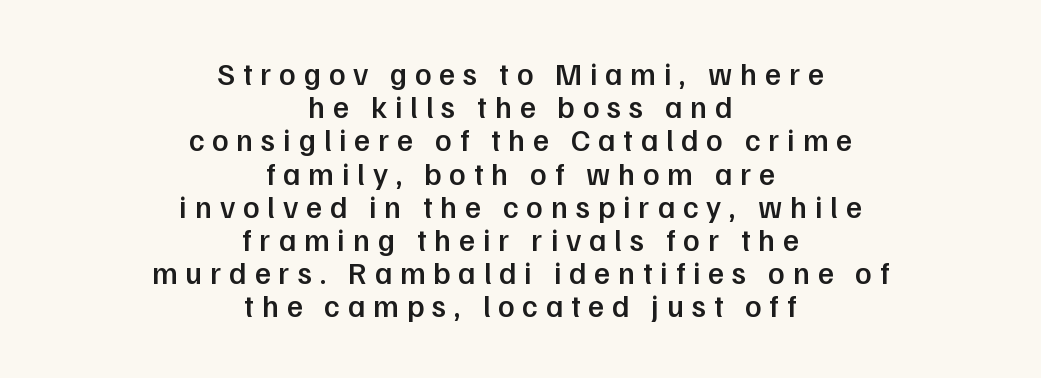
Q: Is the text bold? A: Semi-bold.
Q: Is the text italic (slanted)? A: No, it is upright.
Q: Is the typeface a serif or a sans-serif typeface? A: Sans-serif.
Q: Is the text underlined? A: No.
Q: How is the paragraph aligned? A: Centered.
Q: Is the spacing between letters normal or unusually wide? A: Unusually wide.
Q: Is the spacing between lines tight, normal or loose? A: Tight.
Q: Width (condensed, normal, or wide)? A: Normal.
Q: Stroke contrast? A: Low.
Q: x-height? A: Medium.
Q: Monospaced? A: No.
